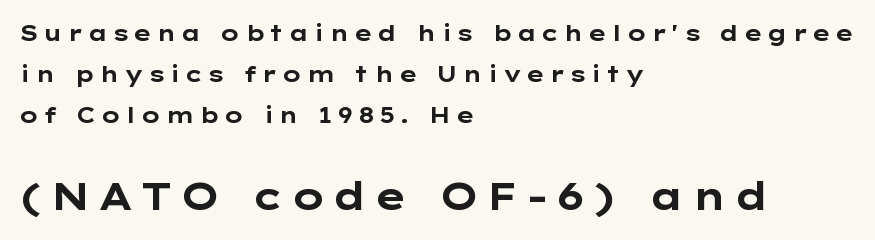
The image shows 38 px bold, wide sans-serif type, upright; set left-aligned, line spacing 1.86x, not underlined; the second (bottom) block is 1.73x larger; low stroke contrast and a medium x-height.
